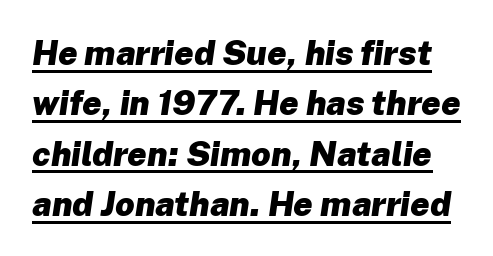
Emphasis by weight is at full strength: bold. The sample's only ornament is a line tracing under the words. Slanted lettering throughout. Interline gaps are of average width in this sample. Looks like regular typesetting: each glyph gets only the width it needs. Glyph-to-glyph distance matches everyday printed text.
